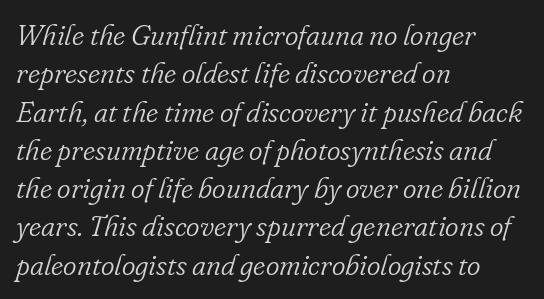
Q: Is the text bold? A: No.
Q: Is the text italic (slanted)? A: Yes, it leans right by about 16 degrees.
Q: Is the typeface a serif or a sans-serif typeface? A: Serif.
Q: Is the text underlined? A: No.
Q: How is the paragraph aligned? A: Left-aligned.
Q: Is the spacing between letters normal or unusually wide? A: Normal.
Q: Is the spacing between lines tight, normal or loose? A: Normal.
Q: Width (condensed, normal, or wide)? A: Normal.
Q: Stroke contrast? A: Low.
Q: x-height? A: Small.
Q: Monospaced? A: No.
